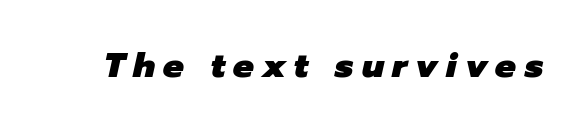
You could not count columns in this text — the font is proportionally spaced. A typesetter would mark this as italic. The typesetting leans heavy: a genuine bold. The space directly below the letters is spotless.
